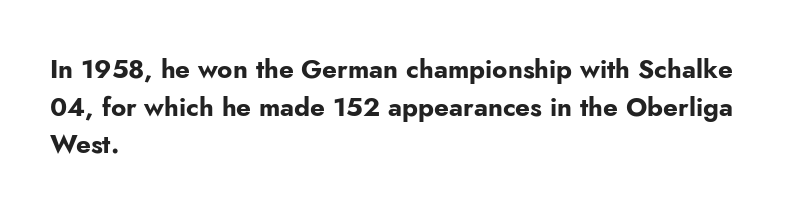
Q: Is the text bold? A: Yes.
Q: Is the text italic (slanted)? A: No, it is upright.
Q: Is the text underlined? A: No.
Q: How is the paragraph aligned? A: Left-aligned.
Q: Is the spacing between letters normal or unusually wide? A: Normal.
Q: Is the spacing between lines tight, normal or loose? A: Normal.
